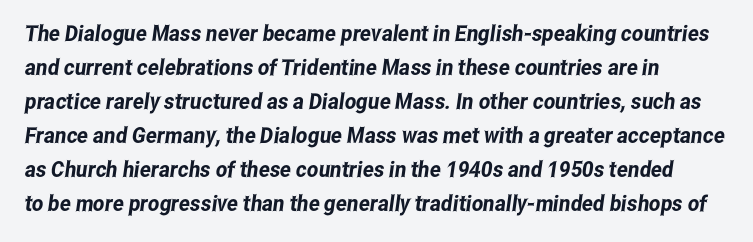
One glance says typical: line gaps are just what's usual. Just letters on the line, the space beneath them empty. Is the letter spacing exaggerated? No — it looks like the ordinary default.
